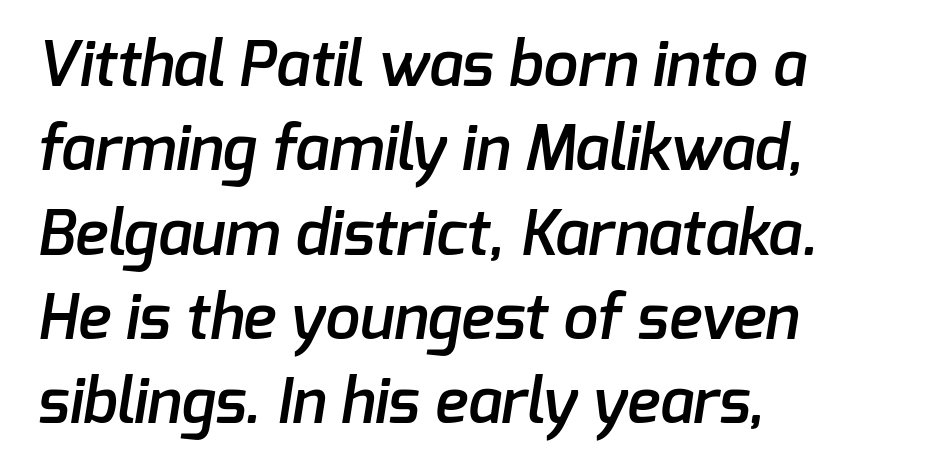
The image shows 62 px semibold sans-serif type; set left-aligned, normal line spacing (1.36x), normal letter spacing, not underlined; low stroke contrast and a medium x-height.
